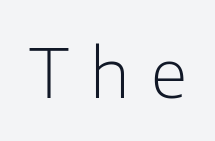
The image shows 67 px light sans-serif type, upright; set unusually wide letter spacing (+0.32 em), not underlined; low stroke contrast and a medium x-height.
